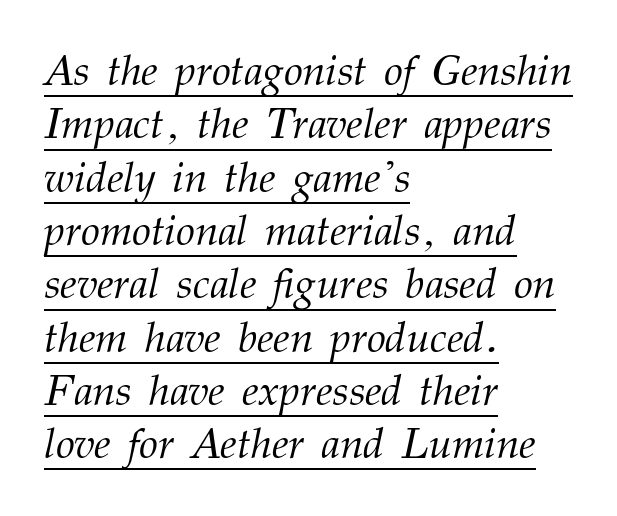
Students, note that the glyphs here touch the page at normal intervals. Designer's note — italics engaged. The passage is arranged the way most books set body copy — flush left. These characters rest on top of a visible drawn line. Small tapered or slab feet sit at the stroke ends, so this counts as serif. Heaviness? Minimal to ordinary, like unemphasized prose.
